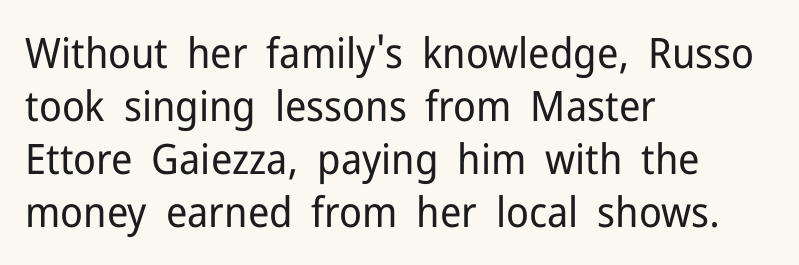
A typesetter would label this face a sans. Weight class: somewhere from thin through regular. Note the varied advance widths — an 'i' is clearly narrower than an 'm'. Vertical strokes here are truly vertical. Lines of text with bare space underneath.
